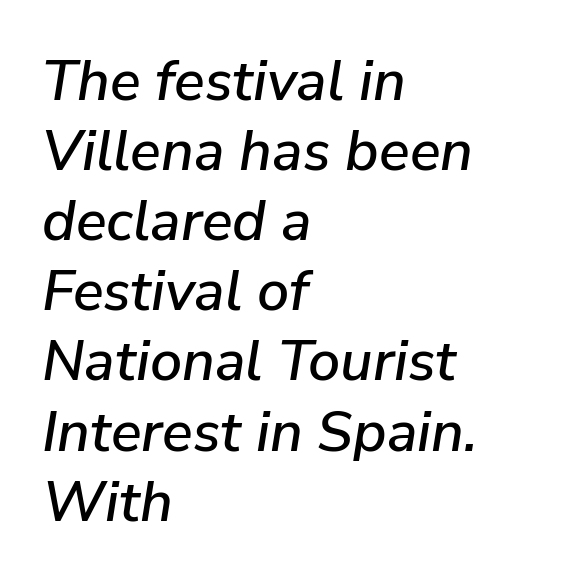
Quick note: italic. Unmarked baselines from the first word to the last. Nobody touched the tracking dial on this one. Note the varied advance widths — an 'i' is clearly narrower than an 'm'. These lines stack with their left ends in a neat column.
